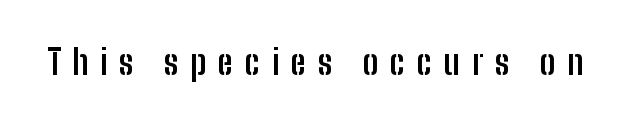
Q: Is the text bold? A: Yes.
Q: Is the text italic (slanted)? A: No, it is upright.
Q: Is the typeface a serif or a sans-serif typeface? A: Sans-serif.
Q: Is the text underlined? A: No.
Q: Is the spacing between letters normal or unusually wide? A: Unusually wide.
Q: Width (condensed, normal, or wide)? A: Condensed.
Q: Stroke contrast? A: Low.
Q: x-height? A: Medium.
Q: Monospaced? A: No.
